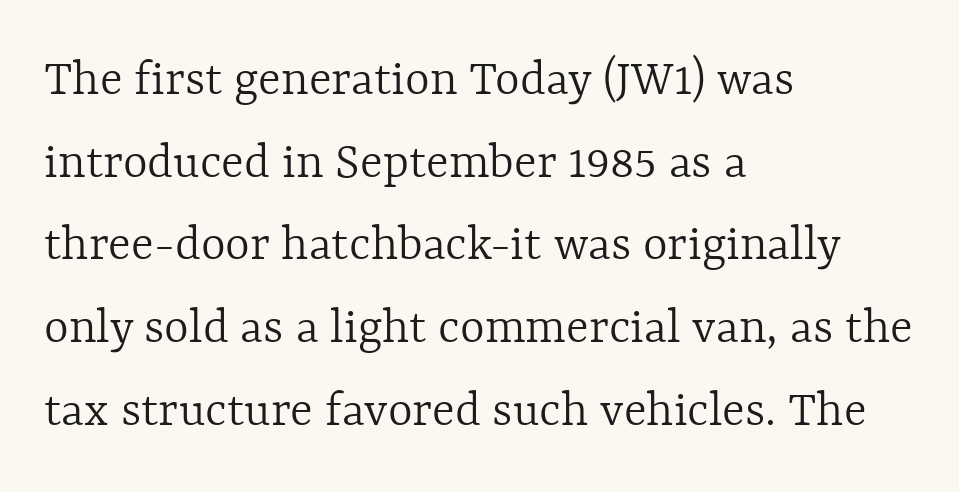
Q: Is the text bold? A: No.
Q: Is the text italic (slanted)? A: No, it is upright.
Q: Is the text underlined? A: No.
Q: How is the paragraph aligned? A: Left-aligned.
Q: Is the spacing between letters normal or unusually wide? A: Normal.
Q: Is the spacing between lines tight, normal or loose? A: Normal.
Q: Width (condensed, normal, or wide)? A: Normal.
Q: x-height? A: Medium.
Q: Monospaced? A: No.
